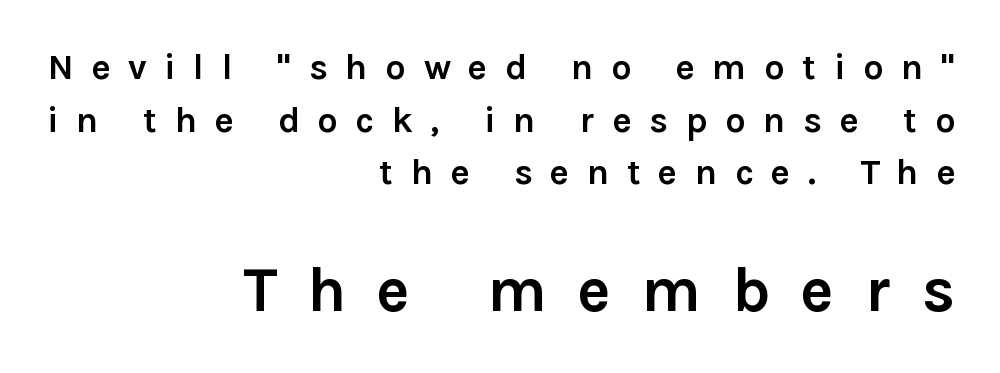
The paragraph has a hard right edge and a soft left edge. Ascenders rise straight up at ninety degrees. This rendering employs a face without finishing strokes, i.e., a sans-serif. Successive baselines arrive at the customary interval. The passage shown is not underscored anywhere.
